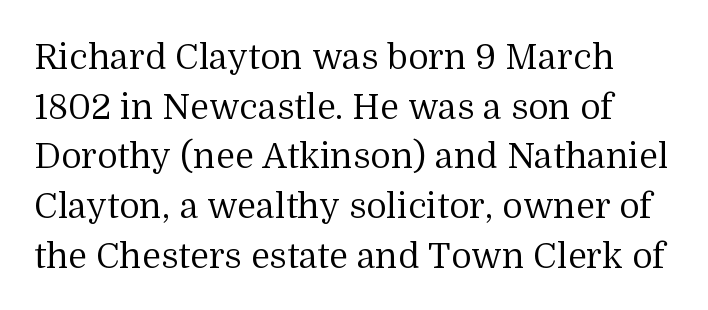
Does the type have serifs? Yes, each stem ends in a small foot. In terms of posture, this sample is upright. Each new line begins a customary step beneath the previous one. Think of a printed novel: that variable character pitch is what you see here.
